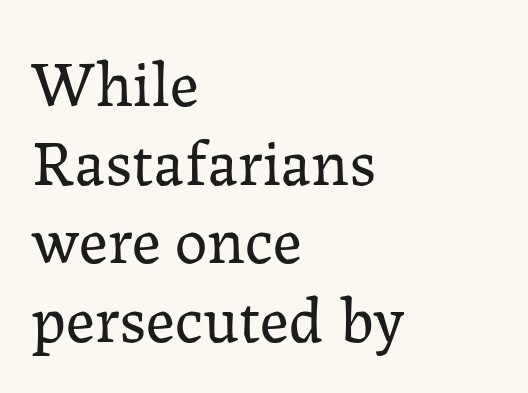
{"serif": "yes", "italic": "no", "bold": "no", "weight": "regular", "width": "normal", "stroke_contrast": "low", "x_height": "medium", "monospaced": "no", "underline": "no", "align": "left", "line_spacing_ratio": 1.21, "letter_spacing": "normal", "letter_spacing_em": 0.0, "glyph_px": 65}
